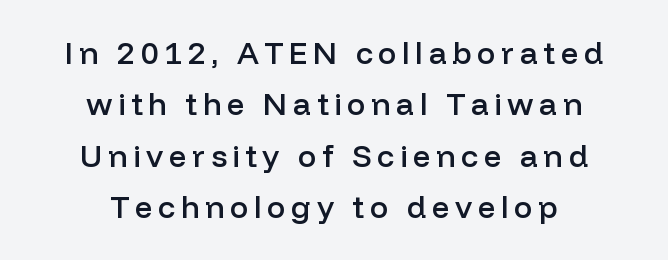
{"serif": "no", "italic": "no", "bold": "semi", "weight": "semibold", "width": "normal", "stroke_contrast": "low", "x_height": "medium", "monospaced": "no", "underline": "no", "align": "center", "line_spacing": "normal", "line_spacing_ratio": 1.66, "glyph_px": 31}
